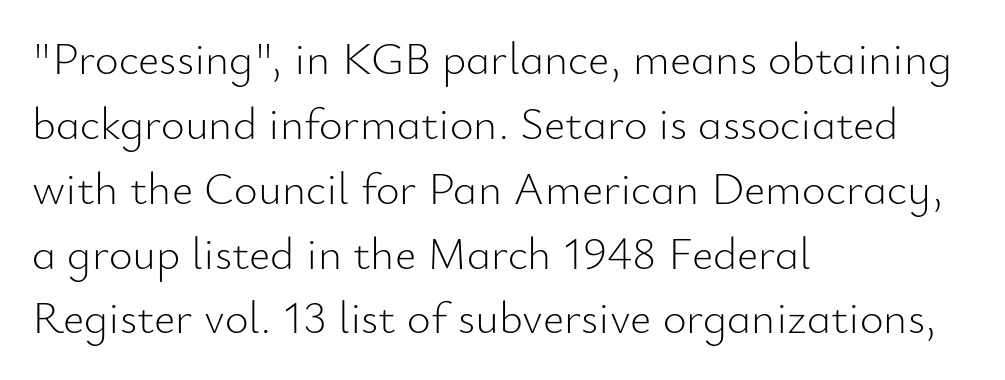
{"serif": "no", "italic": "no", "bold": "no", "weight": "light", "width": "normal", "stroke_contrast": "low", "x_height": "small", "monospaced": "no", "underline": "no", "align": "left", "line_spacing": "normal", "line_spacing_ratio": 1.41, "letter_spacing": "normal", "letter_spacing_em": 0.0, "glyph_px": 46}
